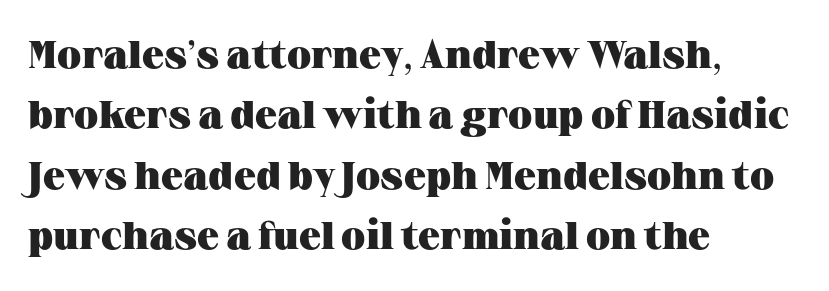
Q: Is the text bold? A: Yes.
Q: Is the text italic (slanted)? A: No, it is upright.
Q: Is the typeface a serif or a sans-serif typeface? A: Serif.
Q: Is the text underlined? A: No.
Q: How is the paragraph aligned? A: Left-aligned.
Q: Is the spacing between letters normal or unusually wide? A: Normal.
Q: Is the spacing between lines tight, normal or loose? A: Normal.
Q: Width (condensed, normal, or wide)? A: Wide.
Q: Stroke contrast? A: Medium.
Q: x-height? A: Medium.
Q: Monospaced? A: No.
